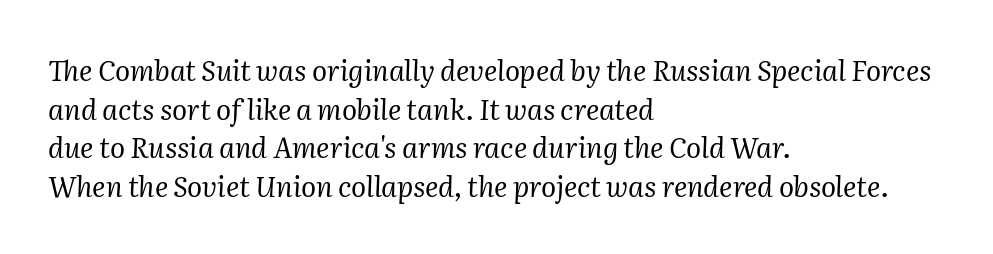
The image shows 28 px regular-weight serif type, italic (leaning right); set left-aligned, normal line spacing (1.38x), normal letter spacing, not underlined; medium stroke contrast and a medium x-height.
